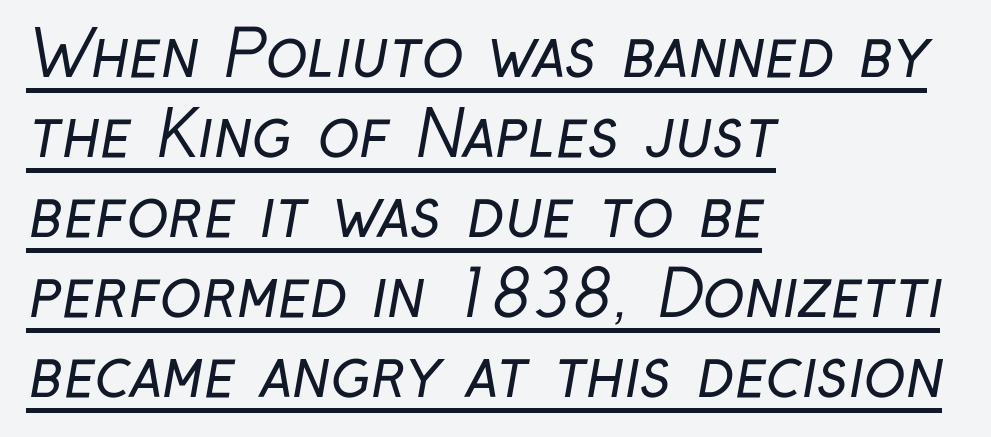
{"serif": "no", "bold": "no", "weight": "regular", "width": "condensed", "stroke_contrast": "low", "x_height": "medium", "monospaced": "no", "underline": "yes", "align": "left", "line_spacing": "normal", "line_spacing_ratio": 1.27, "letter_spacing": "normal", "letter_spacing_em": 0.0, "glyph_px": 63}
